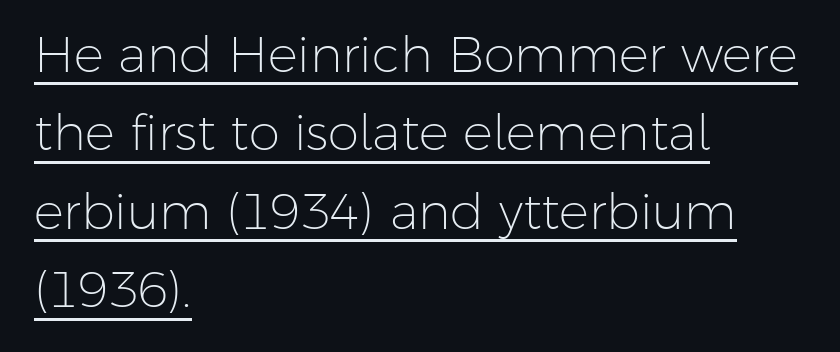
Visually the block forms a straight wall on the left and a jagged coastline on the right. The rendering uses natural spacing where letterforms have individual widths. The designer went with a sans here, leaving each stem footless. Observe the ordinary spacing: letters are neighbours, not strangers. Italic? Not at all — the glyphs are vertical.
